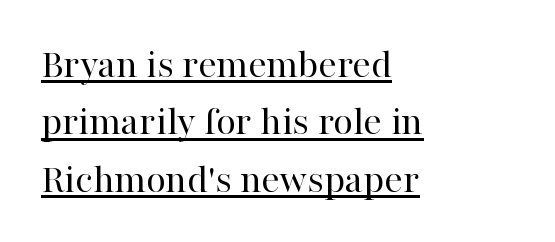
{"serif": "yes", "italic": "no", "bold": "no", "weight": "regular", "width": "normal", "stroke_contrast": "high", "x_height": "medium", "monospaced": "no", "underline": "yes", "align": "left", "line_spacing": "normal", "line_spacing_ratio": 1.4, "letter_spacing": "normal", "letter_spacing_em": 0.0, "glyph_px": 41}
